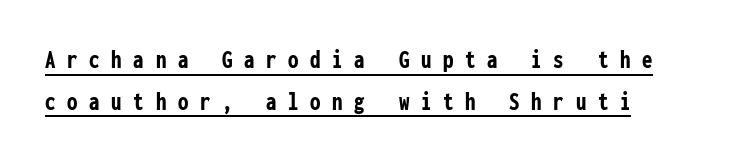
The image shows 26 px bold type, upright; set left-aligned, normal line spacing (1.6x), unusually wide letter spacing (+0.45 em), underlined.
